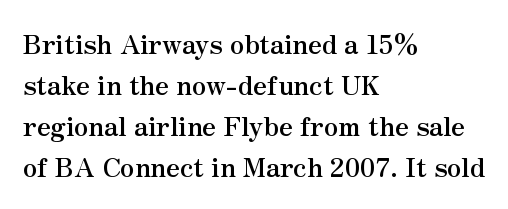
Q: Is the text bold? A: Yes.
Q: Is the text italic (slanted)? A: No, it is upright.
Q: Is the text underlined? A: No.
Q: How is the paragraph aligned? A: Left-aligned.
Q: Is the spacing between letters normal or unusually wide? A: Normal.
Q: Is the spacing between lines tight, normal or loose? A: Normal.
